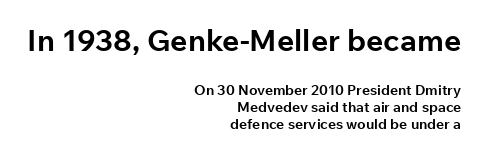
The image shows 30 px bold sans-serif type, upright; set right-aligned, line spacing 1.2x, normal letter spacing, not underlined; the first (top) block is 2.14x larger; low stroke contrast and a medium x-height.
